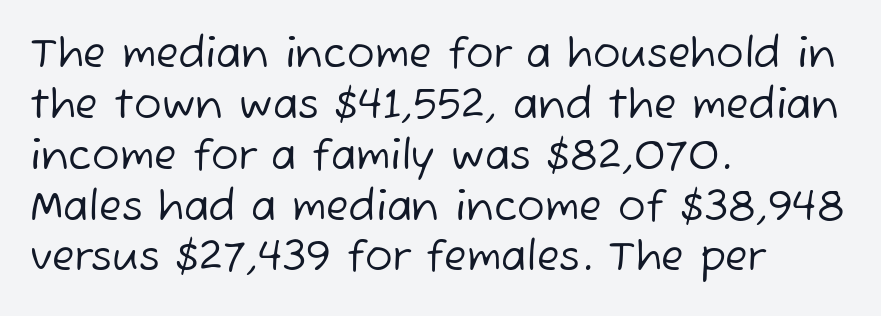
{"serif": "no", "bold": "no", "weight": "regular", "width": "normal", "stroke_contrast": "low", "x_height": "medium", "monospaced": "no", "underline": "no", "align": "left", "line_spacing_ratio": 1.24, "letter_spacing": "normal", "letter_spacing_em": 0.0, "glyph_px": 41}
